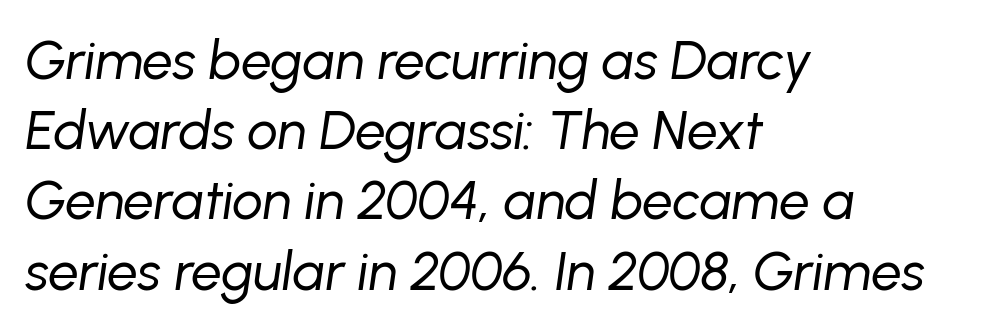
{"italic": "yes", "lean": "right", "slant_degrees": 8, "bold": "no", "weight": "regular", "width": "normal", "stroke_contrast": "low", "x_height": "medium", "monospaced": "no", "underline": "no", "align": "left", "line_spacing": "normal", "line_spacing_ratio": 1.3, "letter_spacing": "normal", "letter_spacing_em": 0.0, "glyph_px": 54}
